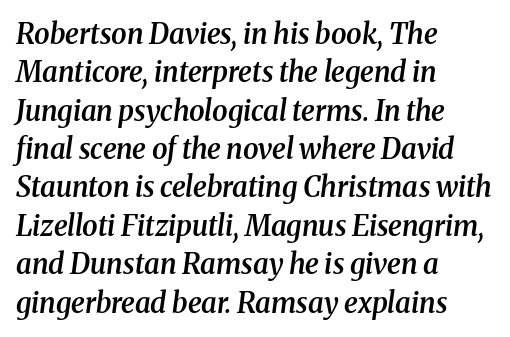
To sum up the face: it has serifs. The font's italic variant was chosen for this text. Underline: absent. Interline gaps are of average width in this sample.
